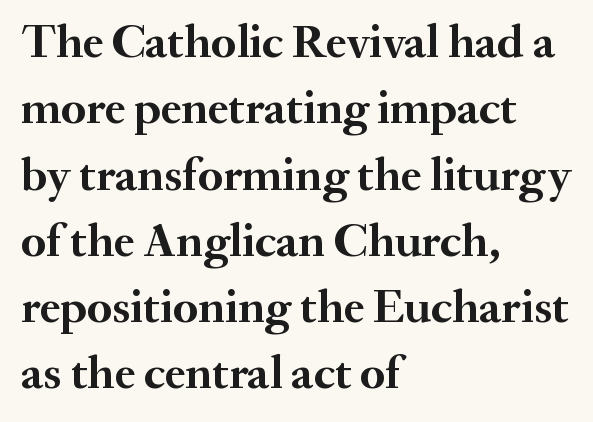
Q: Is the text bold? A: Yes.
Q: Is the text italic (slanted)? A: No, it is upright.
Q: Is the typeface a serif or a sans-serif typeface? A: Serif.
Q: Is the text underlined? A: No.
Q: How is the paragraph aligned? A: Left-aligned.
Q: Is the spacing between letters normal or unusually wide? A: Normal.
Q: Is the spacing between lines tight, normal or loose? A: Normal.
Q: Width (condensed, normal, or wide)? A: Normal.
Q: Stroke contrast? A: Medium.
Q: x-height? A: Small.
Q: Monospaced? A: No.
